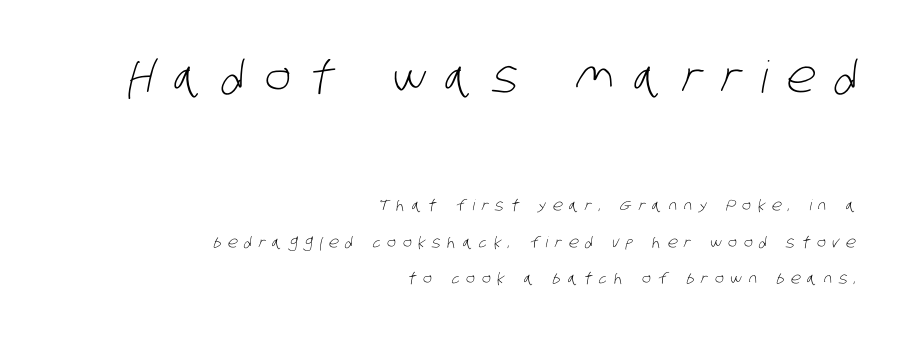
{"serif": "no", "bold": "no", "weight": "light", "width": "condensed", "stroke_contrast": "low", "x_height": "large", "monospaced": "no", "underline": "no", "align": "right", "line_spacing": "loose", "line_spacing_ratio": 2.45, "letter_spacing": "wide", "letter_spacing_em": 0.44, "larger_block": "first", "size_ratio": 2.93, "glyph_px": 44}
